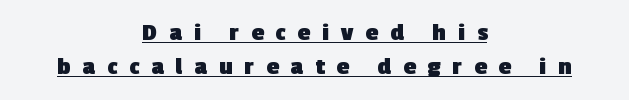
What decoration does the sample have? An underline. Look at the stroke-to-counter ratio: heavy, a bold. The passage shown stacks its lines at a standard gap. Tracking value appears strongly positive — letters spread wide.
